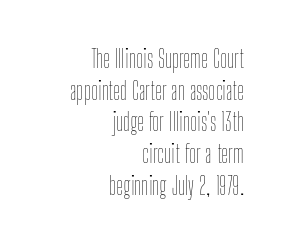
{"italic": "no", "bold": "no", "underline": "no", "align": "right", "line_spacing": "normal", "line_spacing_ratio": 1.32, "letter_spacing": "normal", "letter_spacing_em": 0.0, "glyph_px": 24}
